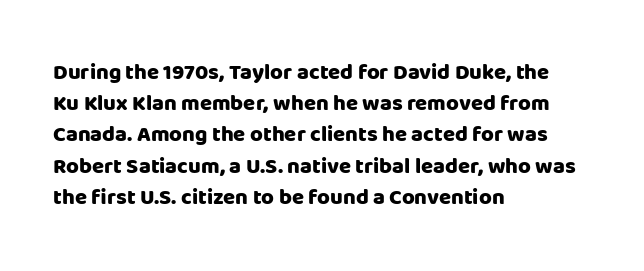
The image shows 22 px bold type, upright; set left-aligned, normal line spacing (1.42x), normal letter spacing, not underlined.
